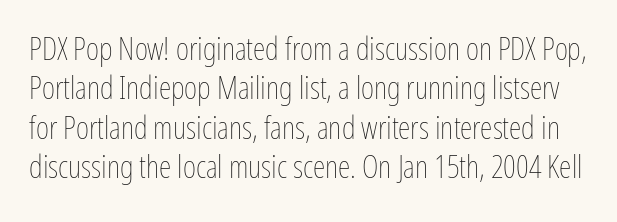
{"italic": "no", "bold": "no", "weight": "thin", "width": "condensed", "stroke_contrast": "low", "x_height": "medium", "monospaced": "no", "underline": "no", "line_spacing_ratio": 1.23, "letter_spacing": "normal", "letter_spacing_em": 0.0, "glyph_px": 32}
